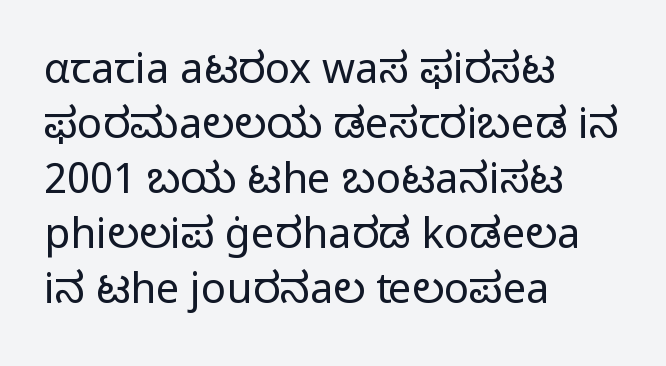
Q: Is the text bold? A: No.
Q: Is the text italic (slanted)? A: No, it is upright.
Q: Is the typeface a serif or a sans-serif typeface? A: Sans-serif.
Q: Is the text underlined? A: No.
Q: How is the paragraph aligned? A: Left-aligned.
Q: Is the spacing between letters normal or unusually wide? A: Normal.
Q: Is the spacing between lines tight, normal or loose? A: Normal.
Q: Width (condensed, normal, or wide)? A: Normal.
Q: Stroke contrast? A: Low.
Q: x-height? A: Medium.
Q: Monospaced? A: No.
